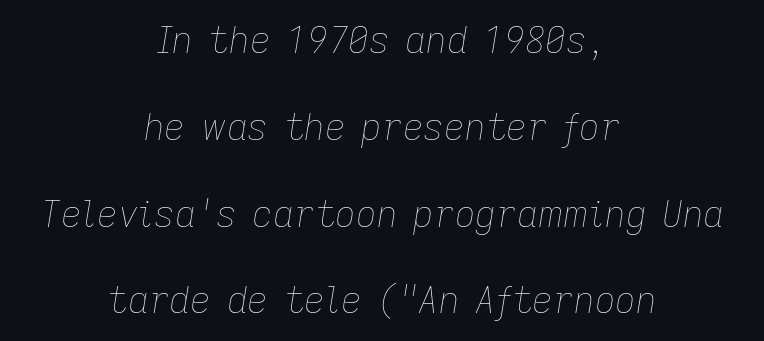
The image shows 36 px thin type, italic (leaning right); set centered, loose line spacing (2.41x), normal letter spacing, not underlined; low stroke contrast and a medium x-height.
